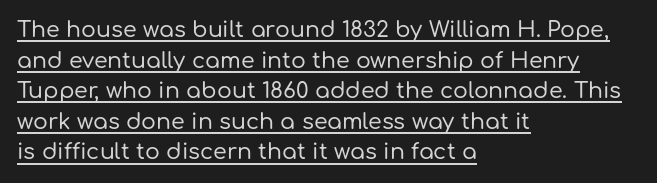
Like a heading marked for emphasis, these lines bear an underscore. Layout note: lines flush left. The tracking reads as untouched default to a designer's eye. Do the letters lean? They stand straight.
